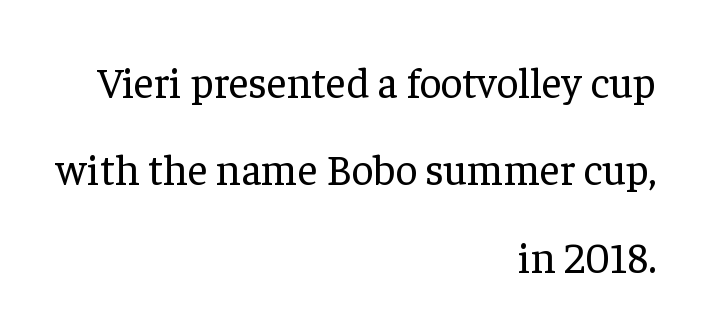
Where is the straight margin? On the right. Notice how the stems are strictly vertical — no italics here. Varying glyph widths throughout — classic text-font behaviour. The designer dialed line spacing up above the default.
